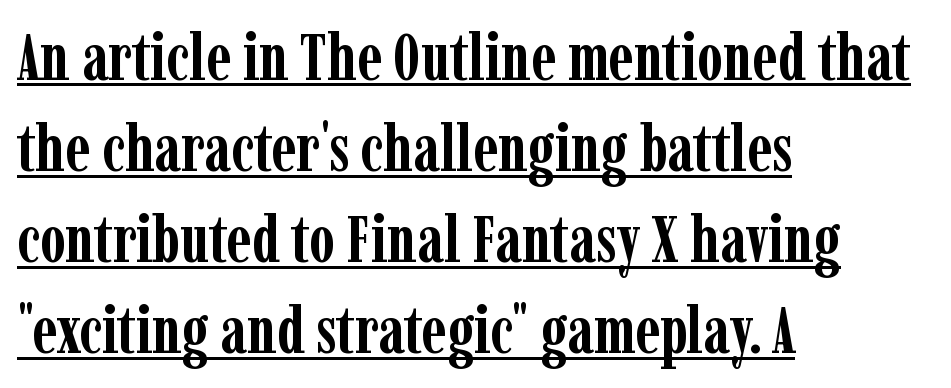
{"serif": "yes", "italic": "no", "bold": "yes", "weight": "semibold", "width": "condensed", "stroke_contrast": "low", "x_height": "medium", "monospaced": "no", "underline": "yes", "align": "left", "line_spacing": "normal", "line_spacing_ratio": 1.38, "letter_spacing": "normal", "letter_spacing_em": 0.0, "glyph_px": 66}
